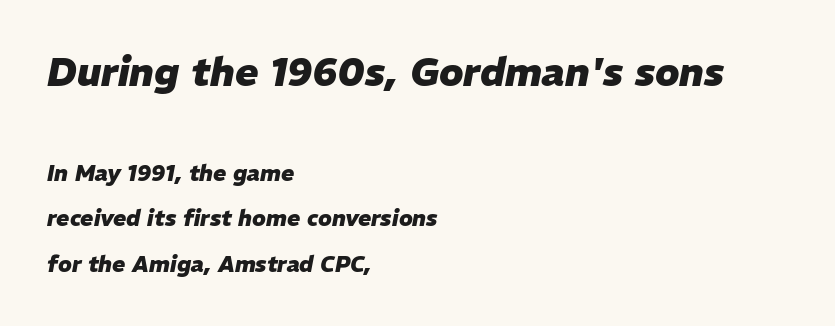
Q: Is the text bold? A: Yes.
Q: Is the text italic (slanted)? A: Yes, it leans right by about 11 degrees.
Q: Is the text underlined? A: No.
Q: How is the paragraph aligned? A: Left-aligned.
Q: Is the spacing between letters normal or unusually wide? A: Normal.
Q: Is the spacing between lines tight, normal or loose? A: Loose.
Q: Which block of text is set in a larger size, the first (top) or the second (bottom)? A: The first (top) one.
Q: Width (condensed, normal, or wide)? A: Normal.
Q: Stroke contrast? A: Low.
Q: x-height? A: Medium.
Q: Monospaced? A: No.
